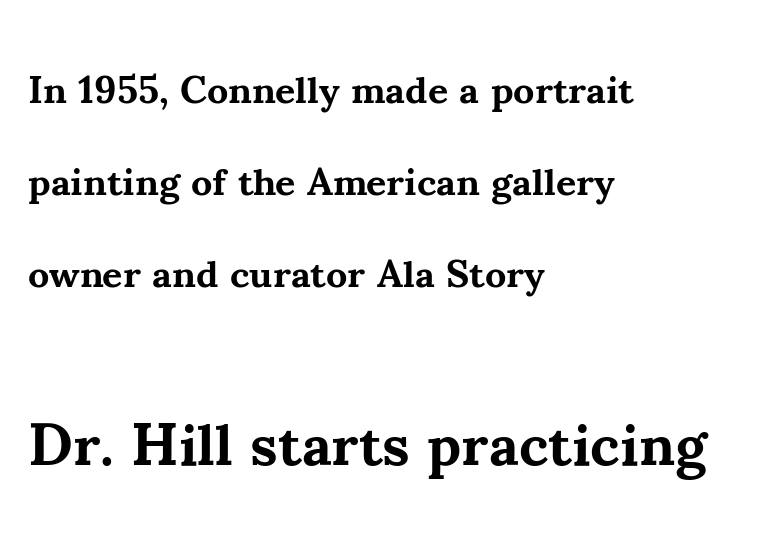
The image shows 59 px bold serif type, upright; set left-aligned, loose line spacing (2.36x), normal letter spacing, not underlined; the second (bottom) block is 1.51x larger; medium stroke contrast and a small x-height.
